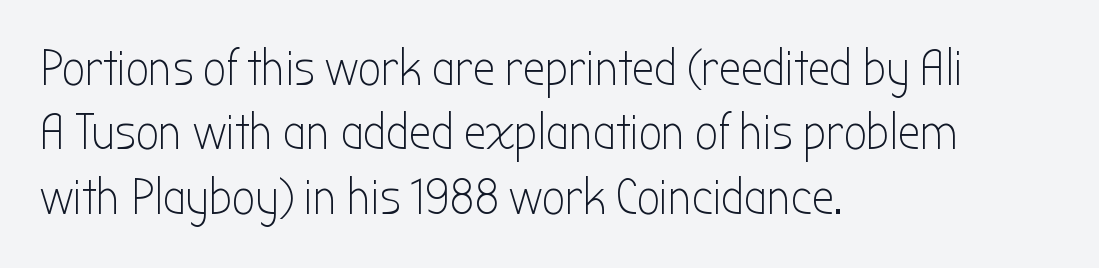
{"serif": "no", "italic": "no", "bold": "no", "weight": "light", "width": "condensed", "stroke_contrast": "low", "x_height": "medium", "monospaced": "no", "underline": "no", "align": "left", "line_spacing": "normal", "line_spacing_ratio": 1.29, "letter_spacing": "normal", "letter_spacing_em": 0.0, "glyph_px": 50}
